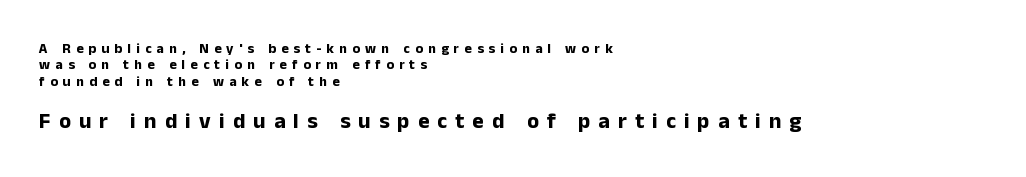
Q: Is the text bold? A: Yes.
Q: Is the text italic (slanted)? A: No, it is upright.
Q: Is the text underlined? A: No.
Q: How is the paragraph aligned? A: Left-aligned.
Q: Is the spacing between letters normal or unusually wide? A: Unusually wide.
Q: Which block of text is set in a larger size, the first (top) or the second (bottom)? A: The second (bottom) one.
